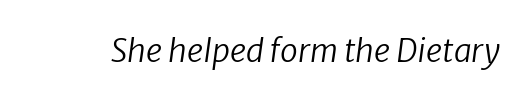
The image shows 32 px regular-weight type, italic (leaning right); set normal letter spacing, not underlined; low stroke contrast and a medium x-height.
